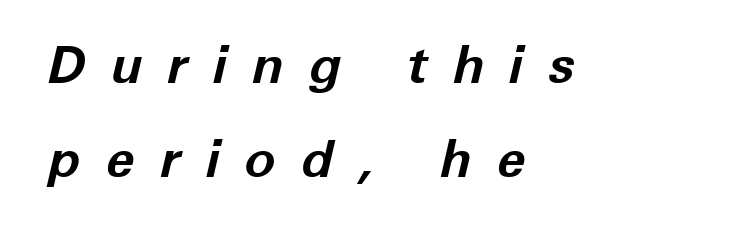
{"italic": "yes", "lean": "right", "slant_degrees": 12, "bold": "yes", "weight": "bold", "width": "normal", "stroke_contrast": "low", "x_height": "medium", "monospaced": "no", "underline": "no", "align": "left", "line_spacing_ratio": 1.8, "letter_spacing": "wide", "letter_spacing_em": 0.48, "glyph_px": 52}
